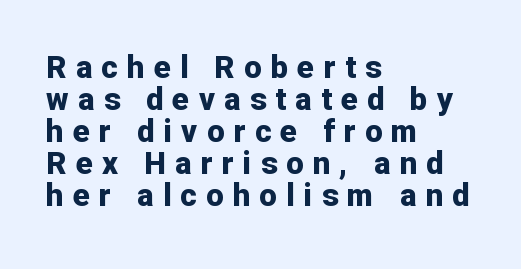
{"serif": "no", "italic": "no", "bold": "yes", "weight": "bold", "width": "normal", "stroke_contrast": "low", "x_height": "medium", "monospaced": "no", "underline": "no", "align": "left", "line_spacing": "tight", "line_spacing_ratio": 1.03, "letter_spacing": "wide", "letter_spacing_em": 0.3, "glyph_px": 31}
